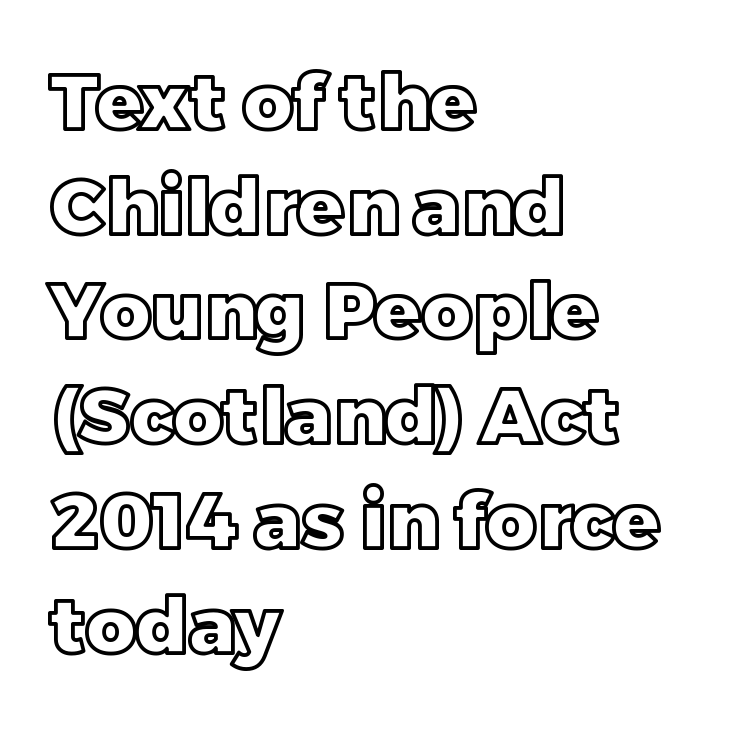
{"italic": "no", "width": "normal", "x_height": "large", "monospaced": "no", "underline": "no", "align": "left", "line_spacing": "normal", "line_spacing_ratio": 1.36, "letter_spacing": "normal", "letter_spacing_em": 0.0, "glyph_px": 77}
